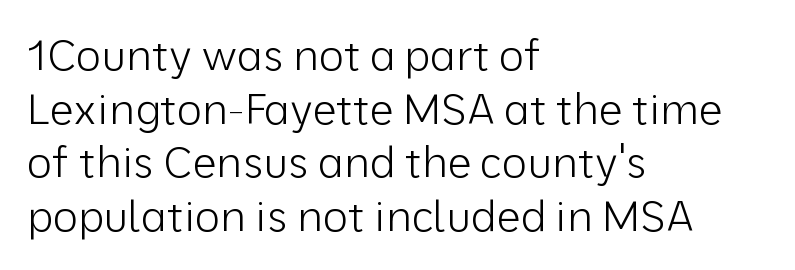
A clean baseline with only descenders dipping below it. The face looks like a standard text weight, possibly lighter. One glance says typical: line gaps are just what's usual. Note the varied advance widths — an 'i' is clearly narrower than an 'm'.
